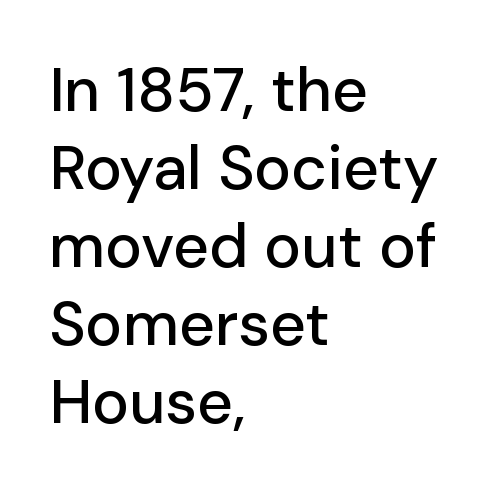
Q: Is the text italic (slanted)? A: No, it is upright.
Q: Is the typeface a serif or a sans-serif typeface? A: Sans-serif.
Q: Is the text underlined? A: No.
Q: How is the paragraph aligned? A: Left-aligned.
Q: Is the spacing between letters normal or unusually wide? A: Normal.
Q: Is the spacing between lines tight, normal or loose? A: Normal.
Q: Width (condensed, normal, or wide)? A: Normal.
Q: Stroke contrast? A: Low.
Q: x-height? A: Medium.
Q: Monospaced? A: No.
